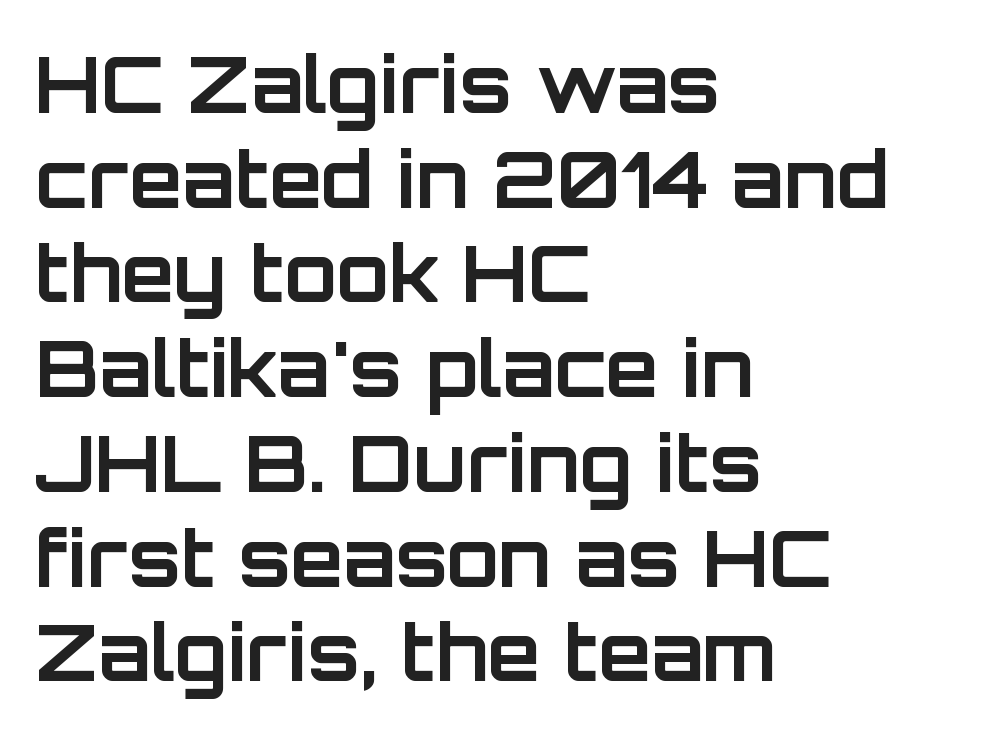
Summary of weight: heavy, a full bold. The tracking reads as untouched default to a designer's eye. Where is the straight margin? On the left. In terms of posture, this sample is upright. The face used here is proportionally spaced, like ordinary book or web type.
